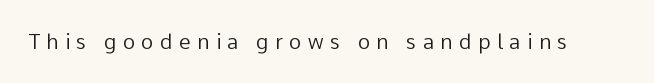
Is this a heavy cut? Hardly; it is regular or lighter. The space beneath each line is pristine and unruled. This sample uses expanded letter spacing, leaving extra air between glyphs. Do the letters lean? They stand straight.
